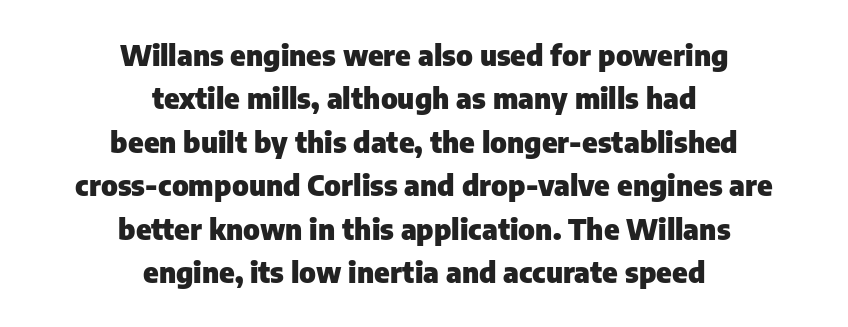
The image shows 29 px heavy sans-serif type, upright; set centered, normal line spacing (1.5x), normal letter spacing, not underlined; low stroke contrast and a medium x-height.
